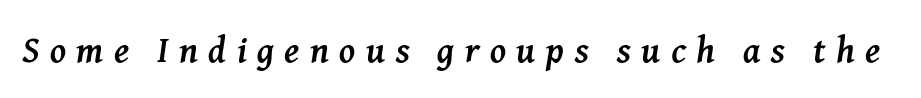
{"serif": "yes", "italic": "yes", "lean": "right", "slant_degrees": 8, "bold": "yes", "weight": "semibold", "width": "normal", "stroke_contrast": "medium", "x_height": "medium", "monospaced": "no", "underline": "no", "letter_spacing": "wide", "letter_spacing_em": 0.29, "glyph_px": 36}
